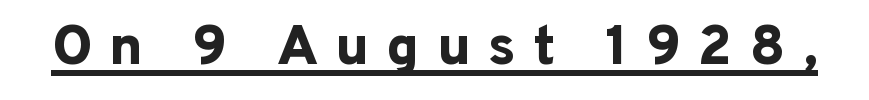
Looks like regular typesetting: each glyph gets only the width it needs. Each line of the rendering has a horizontal stroke beneath the glyphs. A typesetter would label this face a sans. Typographic density is high because the face is bold. The line texture is sparse and dotted thanks to wide tracking.
